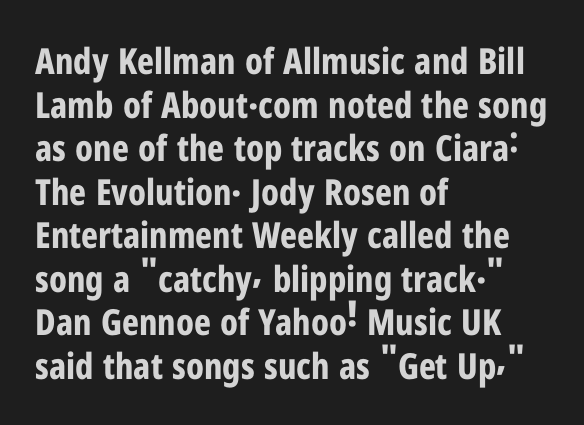
The image shows 36 px bold, condensed sans-serif type, upright; set left-aligned, line spacing 1.21x, normal letter spacing, not underlined; low stroke contrast and a medium x-height.
